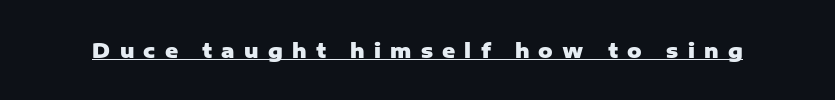
{"italic": "no", "bold": "yes", "underline": "yes", "letter_spacing": "wide", "letter_spacing_em": 0.46, "glyph_px": 20}
